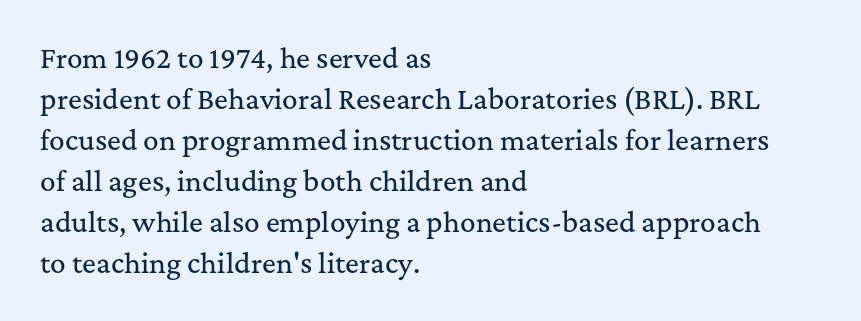
{"italic": "no", "underline": "no", "align": "left", "line_spacing": "normal", "line_spacing_ratio": 1.58, "letter_spacing": "normal", "letter_spacing_em": 0.0, "glyph_px": 26}
